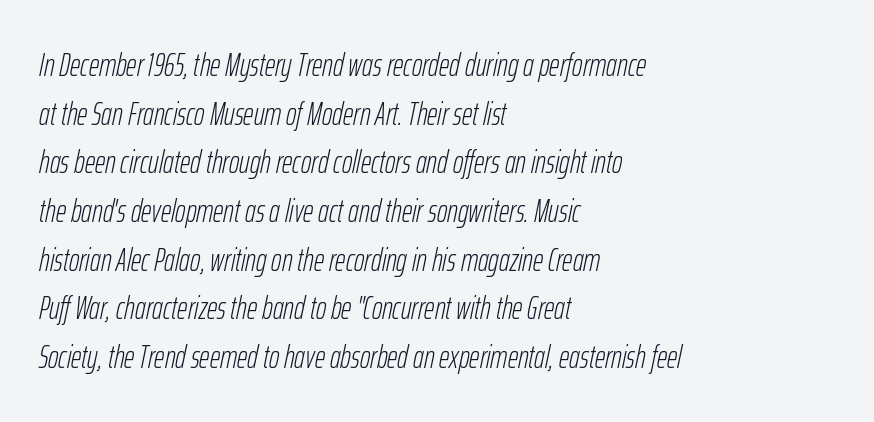
The image shows 32 px light, condensed type, italic (leaning right); set left-aligned, normal line spacing (1.52x), normal letter spacing, not underlined; low stroke contrast and a medium x-height.
